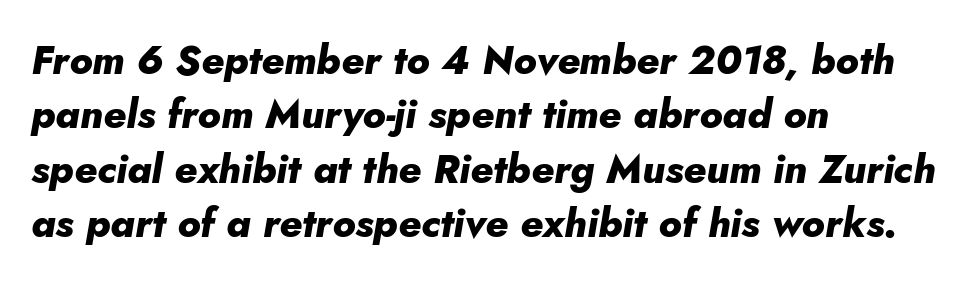
The glyphs are unaccompanied by any horizontal stroke below them. Heavy, bold letterforms. The text block is weighted toward the left margin, trailing off unevenly rightward. Looks like regular typesetting: each glyph gets only the width it needs. Compared with ordinary roman type, these characters are visibly tilted. The face used here is rendered with its standard letterfit.
